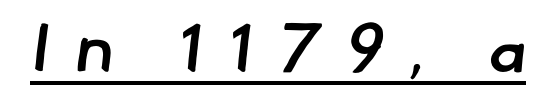
No feet cap the strokes, marking this as sans-serif type. The typesetter has applied underlining to the passage shown. The passage shown is semibold, sitting just below true bold. Students, note that the glyphs here are deliberately spaced far apart. Varying glyph widths throughout — classic text-font behaviour.
